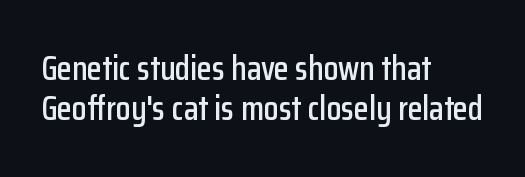
Nobody touched the tracking dial on this one. In CSS terms this would be text-align: left. The baseline area is clear. Every stem runs plumb, perpendicular to the baseline.
